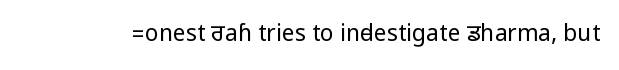
The type is set solid horizontally, with unmodified tracking. Words float on clear page, feet unadorned. A quiet, ordinary-to-light weight characterises the typeface. The type sits square on the baseline with zero lean.
